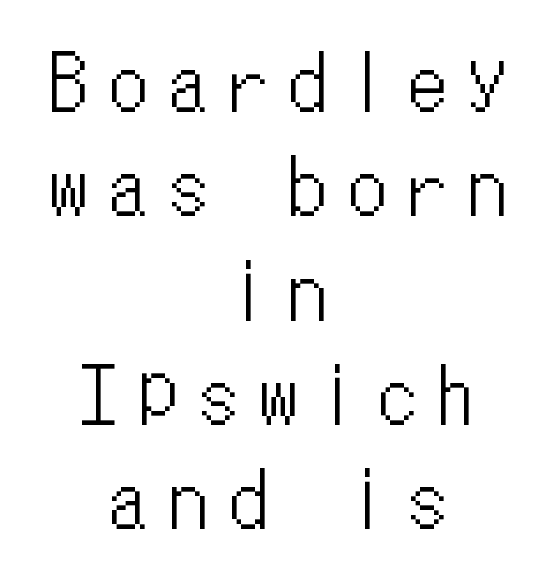
Q: Is the text italic (slanted)? A: No, it is upright.
Q: Is the text underlined? A: No.
Q: How is the paragraph aligned? A: Centered.
Q: Is the spacing between letters normal or unusually wide? A: Unusually wide.
Q: Is the spacing between lines tight, normal or loose? A: Normal.
Q: Width (condensed, normal, or wide)? A: Condensed.
Q: Stroke contrast? A: Low.
Q: x-height? A: Medium.
Q: Monospaced? A: Yes.
